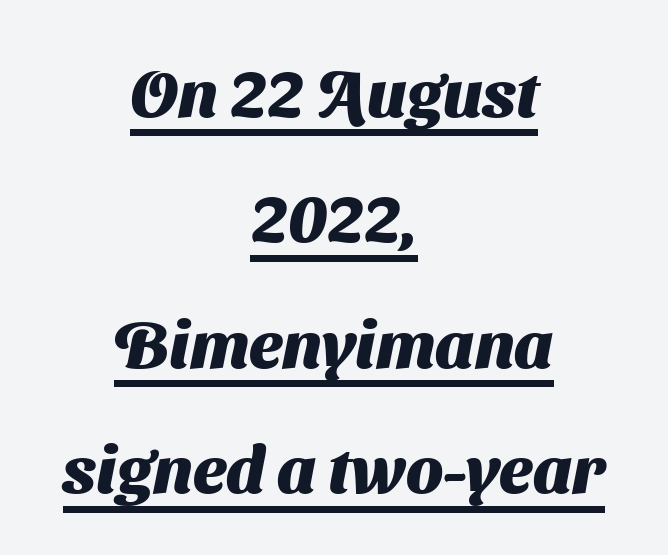
The image shows 66 px heavy sans-serif type; set centered, loose line spacing (1.9x), normal letter spacing, underlined; medium stroke contrast and a medium x-height.
